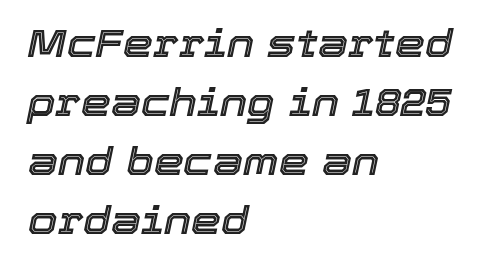
Q: Is the text italic (slanted)? A: Yes, it leans right by about 12 degrees.
Q: Is the text underlined? A: No.
Q: How is the paragraph aligned? A: Left-aligned.
Q: Is the spacing between letters normal or unusually wide? A: Normal.
Q: Is the spacing between lines tight, normal or loose? A: Normal.
Q: Width (condensed, normal, or wide)? A: Normal.
Q: x-height? A: Medium.
Q: Monospaced? A: No.
